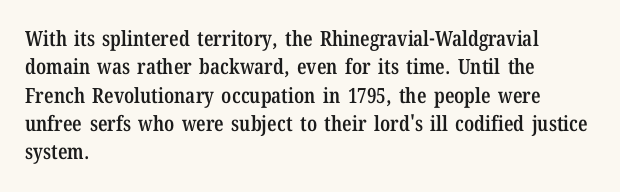
{"italic": "no", "bold": "semi", "underline": "no", "align": "left", "line_spacing": "normal", "line_spacing_ratio": 1.35, "letter_spacing": "normal", "letter_spacing_em": 0.0, "glyph_px": 21}
